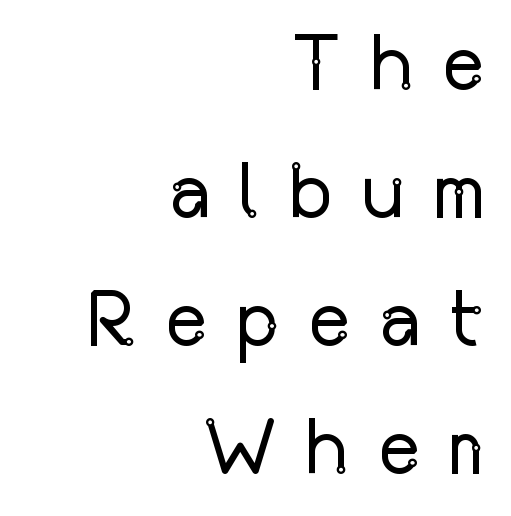
Each letter keeps its own natural width here, so spacing adapts to shape. Short and long lines alike share a common ending point at right. The lettering holds an erect, upright posture throughout. Type without underlining. On a weight scale, this lands at 450 or below.
